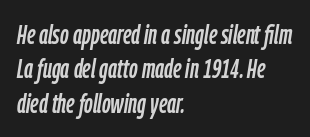
The image shows 27 px text type, italic (leaning right); set left-aligned, normal line spacing (1.27x), normal letter spacing, not underlined.
